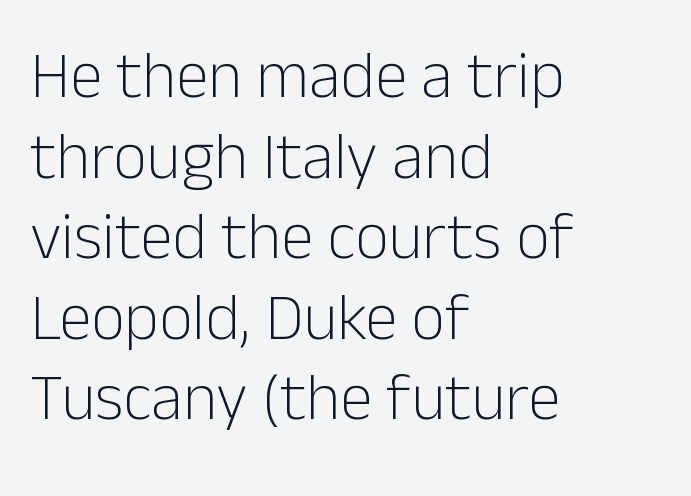
Q: Is the text bold? A: No.
Q: Is the text italic (slanted)? A: No, it is upright.
Q: Is the typeface a serif or a sans-serif typeface? A: Sans-serif.
Q: Is the text underlined? A: No.
Q: How is the paragraph aligned? A: Left-aligned.
Q: Is the spacing between letters normal or unusually wide? A: Normal.
Q: Width (condensed, normal, or wide)? A: Normal.
Q: Stroke contrast? A: Low.
Q: x-height? A: Medium.
Q: Monospaced? A: No.
